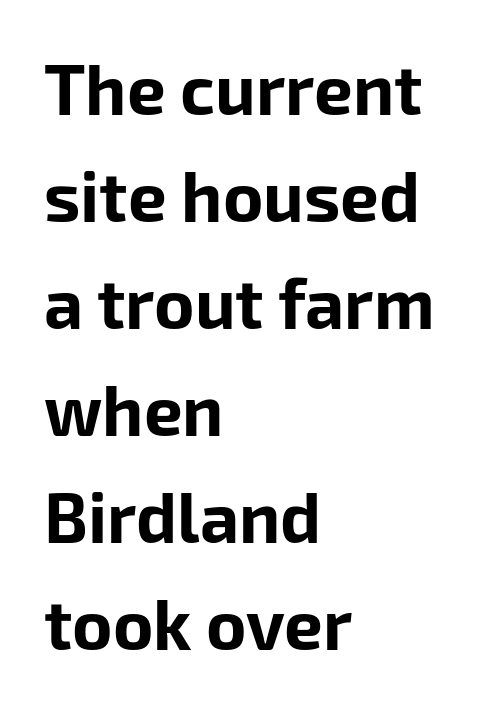
The image shows 69 px bold sans-serif type, upright; set left-aligned, normal line spacing (1.55x), normal letter spacing, not underlined; low stroke contrast and a medium x-height.
